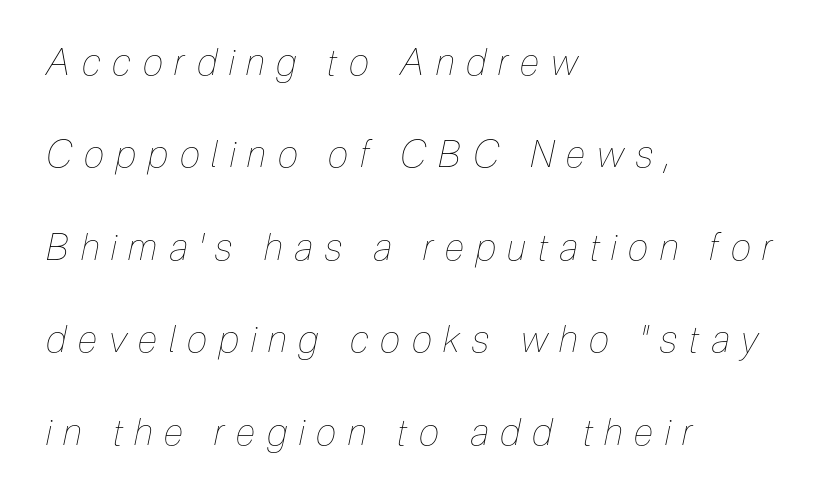
The image shows 37 px thin, condensed type, italic (leaning right); set left-aligned, loose line spacing (2.5x), unusually wide letter spacing (+0.32 em), not underlined; low stroke contrast and a medium x-height.
